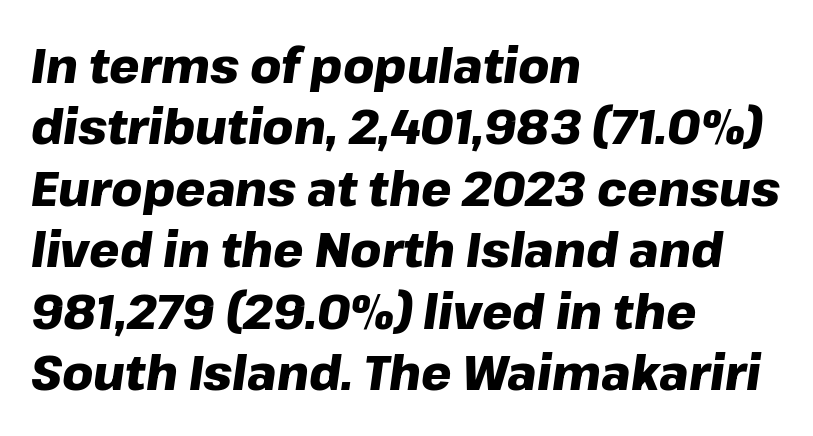
The image shows 48 px heavy type, italic (leaning right); set left-aligned, normal line spacing (1.28x), normal letter spacing, not underlined; low stroke contrast and a medium x-height.
